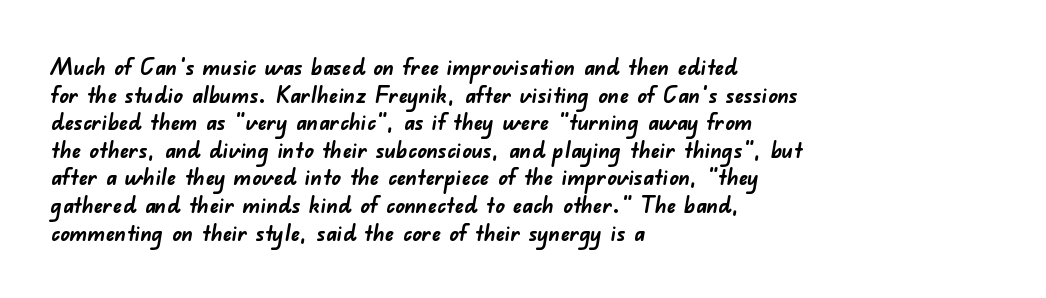
Q: Is the text bold? A: Yes.
Q: Is the text underlined? A: No.
Q: How is the paragraph aligned? A: Left-aligned.
Q: Is the spacing between letters normal or unusually wide? A: Normal.
